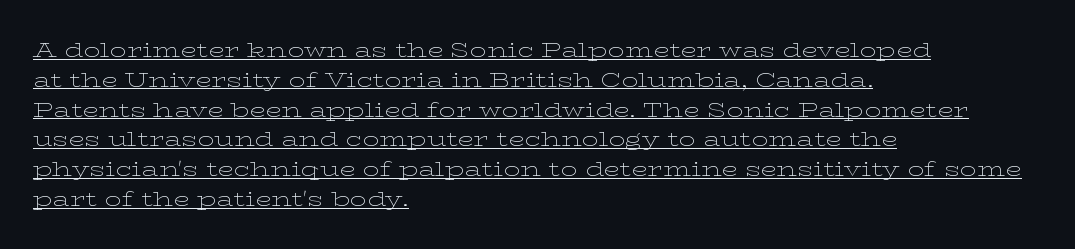
A rule runs beneath these lines of type. When letters stand straight like this, we call the style roman or upright. Tracking value appears to be zero — textbook default spacing. These lines sit exactly where default settings would place them. Nothing heavy about these letters — not bold at all. Compared with a centered layout, this one pins lines to the left instead.
